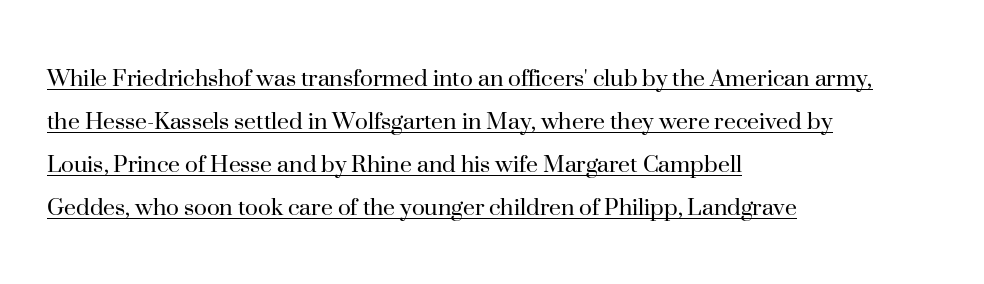
The face used here is rendered with its standard letterfit. Which margin do the lines hug? The left one — the right edge is uneven. The words here are underlined. The leading is moderate, giving the passage an even texture. It's the straight-up-and-down kind of type. The weight tops out at a normal text grade.
